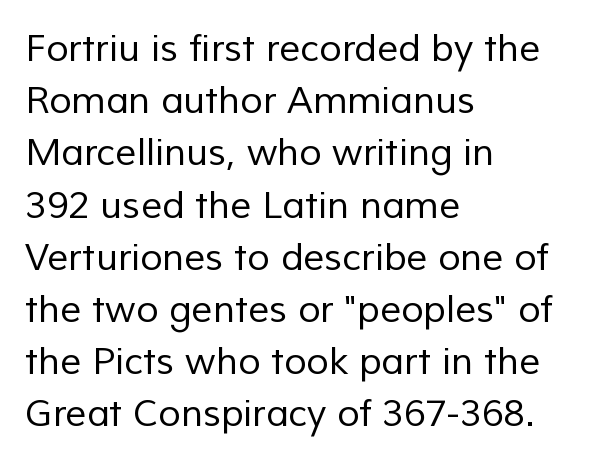
The image shows 37 px regular-weight sans-serif type; set left-aligned, normal line spacing (1.41x), normal letter spacing, not underlined; low stroke contrast and a medium x-height.
